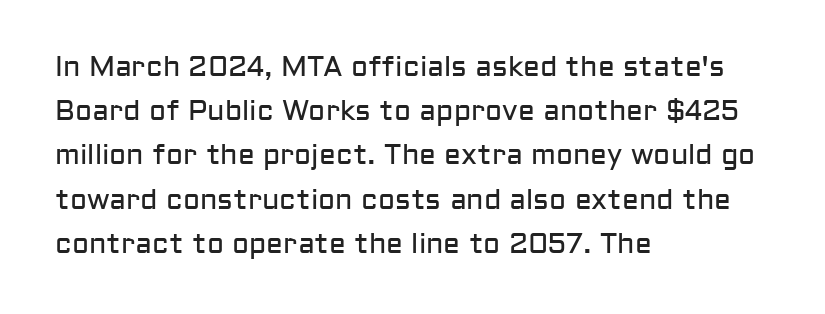
The image shows 28 px regular-weight sans-serif type, upright; set left-aligned, normal line spacing (1.58x), normal letter spacing, not underlined; low stroke contrast and a medium x-height.
